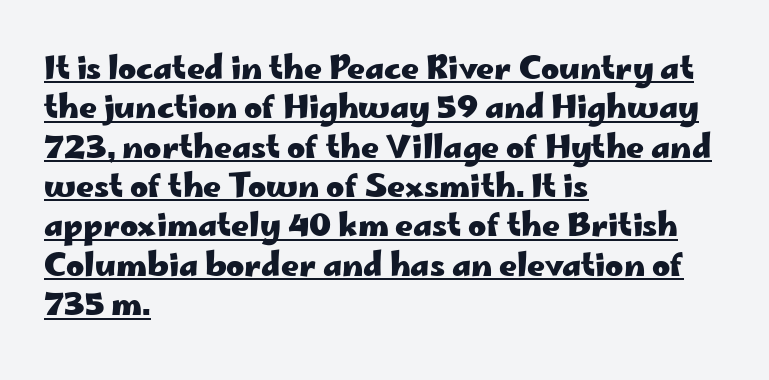
{"serif": "no", "italic": "no", "bold": "yes", "weight": "heavy", "width": "wide", "stroke_contrast": "low", "x_height": "small", "monospaced": "no", "underline": "yes", "align": "left", "line_spacing": "normal", "line_spacing_ratio": 1.27, "letter_spacing": "normal", "letter_spacing_em": 0.0, "glyph_px": 31}
